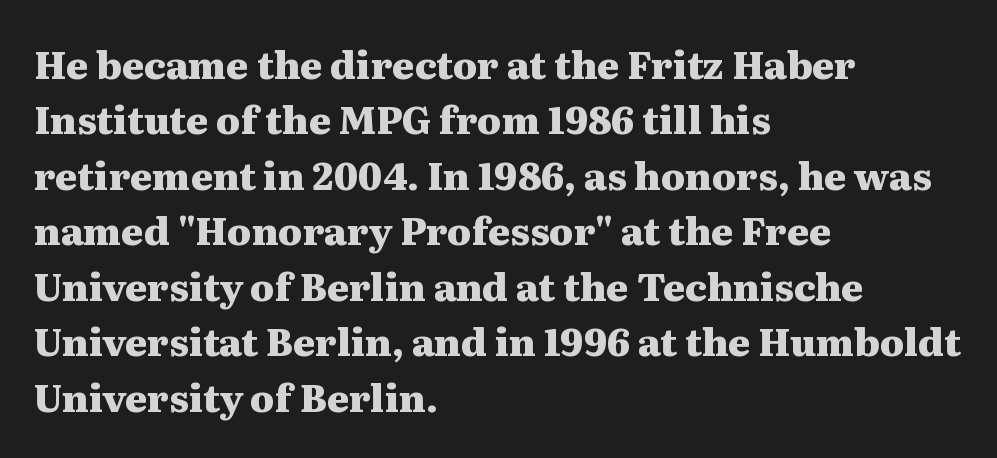
The image shows 38 px heavy, wide serif type, upright; set left-aligned, normal line spacing (1.46x), normal letter spacing, not underlined; medium stroke contrast and a medium x-height.
